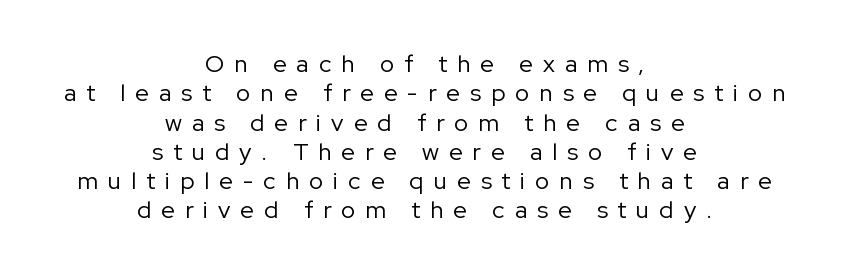
The image shows 24 px text type, upright; set centered, line spacing 1.22x, unusually wide letter spacing (+0.42 em), not underlined.
